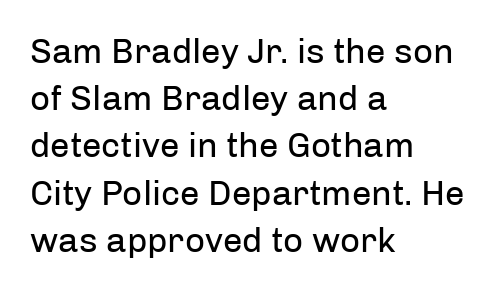
{"serif": "no", "italic": "no", "bold": "no", "weight": "regular", "width": "normal", "stroke_contrast": "low", "x_height": "medium", "monospaced": "no", "underline": "no", "align": "left", "line_spacing": "normal", "line_spacing_ratio": 1.35, "letter_spacing": "normal", "letter_spacing_em": 0.0, "glyph_px": 35}
